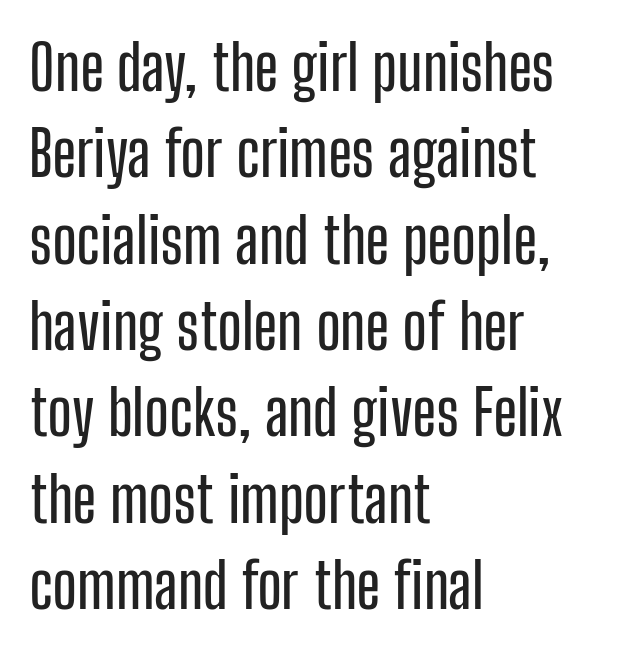
Q: Is the text italic (slanted)? A: No, it is upright.
Q: Is the typeface a serif or a sans-serif typeface? A: Sans-serif.
Q: Is the text underlined? A: No.
Q: How is the paragraph aligned? A: Left-aligned.
Q: Is the spacing between letters normal or unusually wide? A: Normal.
Q: Is the spacing between lines tight, normal or loose? A: Normal.
Q: Width (condensed, normal, or wide)? A: Condensed.
Q: Stroke contrast? A: Low.
Q: x-height? A: Medium.
Q: Monospaced? A: No.
